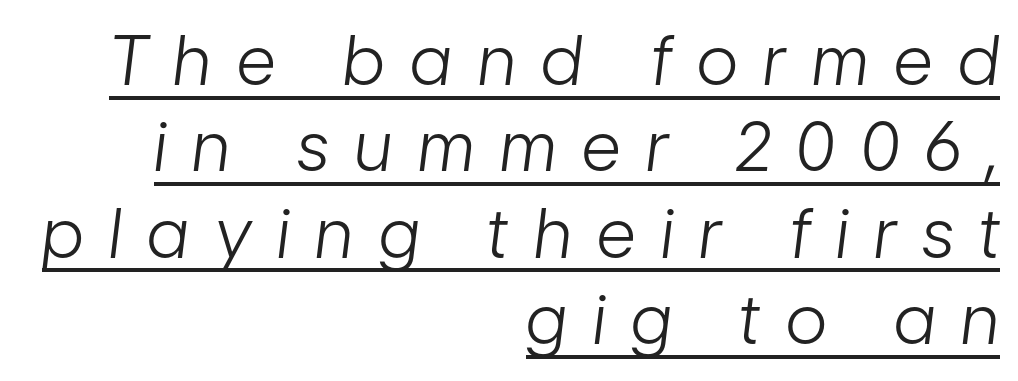
{"italic": "yes", "lean": "right", "slant_degrees": 7, "bold": "no", "weight": "light", "width": "condensed", "stroke_contrast": "low", "x_height": "medium", "monospaced": "no", "underline": "yes", "align": "right", "line_spacing": "normal", "line_spacing_ratio": 1.27, "letter_spacing": "wide", "letter_spacing_em": 0.38, "glyph_px": 68}
